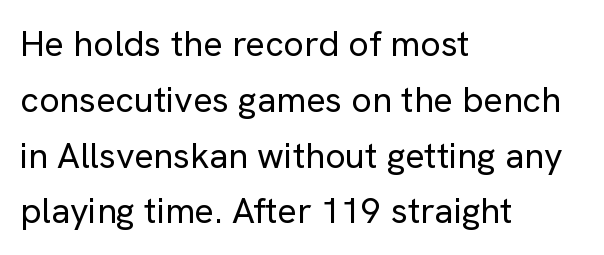
Each row of text sits above clean, open space. Vertically, the passage feels balanced, rows spaced as you'd expect. The letters carry no serifs — their stems end cleanly without finishing strokes. Left-aligned paragraph, ragged on the right. The specimen reads as upright at a glance.
